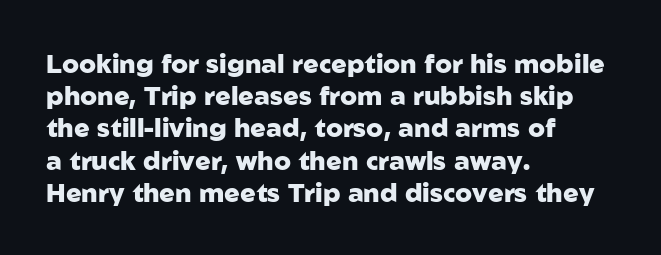
{"italic": "no", "bold": "yes", "underline": "no", "align": "left", "line_spacing_ratio": 1.24, "letter_spacing": "normal", "letter_spacing_em": 0.0, "glyph_px": 26}
